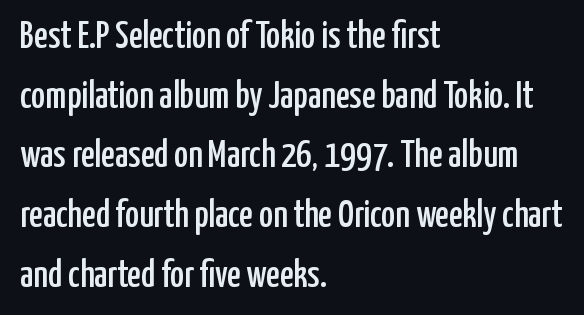
Q: Is the text italic (slanted)? A: No, it is upright.
Q: Is the typeface a serif or a sans-serif typeface? A: Sans-serif.
Q: Is the text underlined? A: No.
Q: How is the paragraph aligned? A: Left-aligned.
Q: Is the spacing between letters normal or unusually wide? A: Normal.
Q: Is the spacing between lines tight, normal or loose? A: Normal.
Q: Width (condensed, normal, or wide)? A: Condensed.
Q: Stroke contrast? A: Low.
Q: x-height? A: Medium.
Q: Monospaced? A: No.
